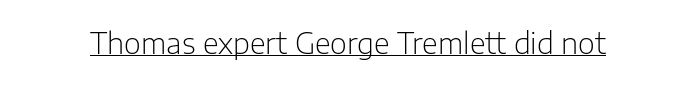
The image shows 29 px light sans-serif type, upright; set normal letter spacing, underlined; low stroke contrast and a medium x-height.
